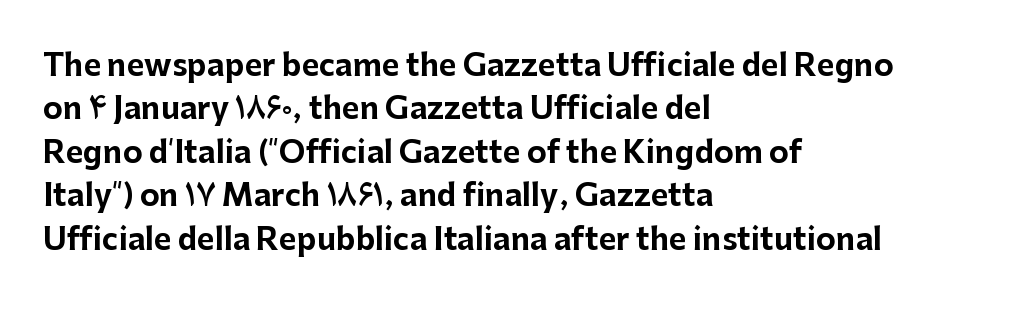
The image shows 30 px bold sans-serif type, upright; set left-aligned, normal line spacing (1.45x), normal letter spacing, not underlined; low stroke contrast and a medium x-height.
